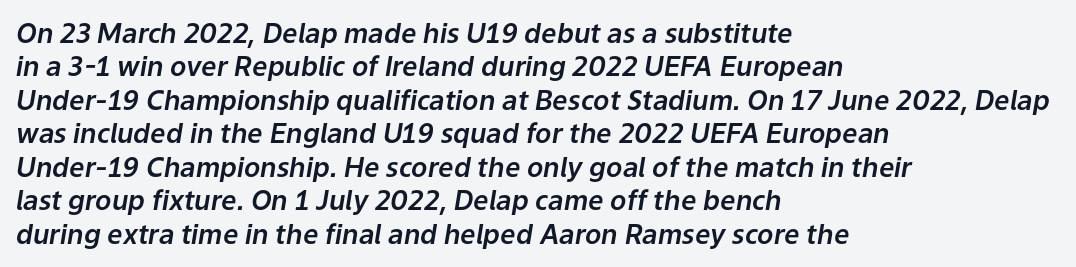
Compared with ordinary roman type, these characters are visibly tilted. If you drew a ruler down the left edge, every line would touch it. No extra tracking has been applied to these lines. Only glyphs here, with clear space below each row.
